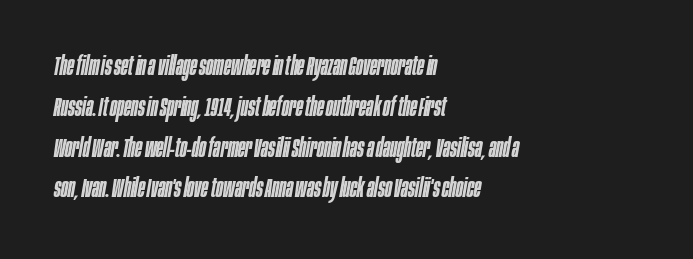
Q: Is the text bold? A: Semi-bold.
Q: Is the text italic (slanted)? A: Yes, it leans right by about 10 degrees.
Q: Is the text underlined? A: No.
Q: How is the paragraph aligned? A: Left-aligned.
Q: Is the spacing between letters normal or unusually wide? A: Normal.
Q: Is the spacing between lines tight, normal or loose? A: Normal.
